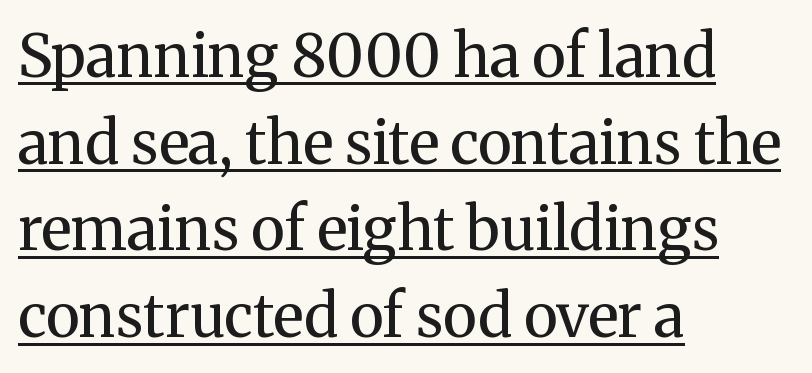
Every stem runs plumb, perpendicular to the baseline. The glyphs are accompanied by a horizontal stroke just below them. Vertical stems look standard width or narrower in stroke. Each line starts at the same left margin while the right side varies.
